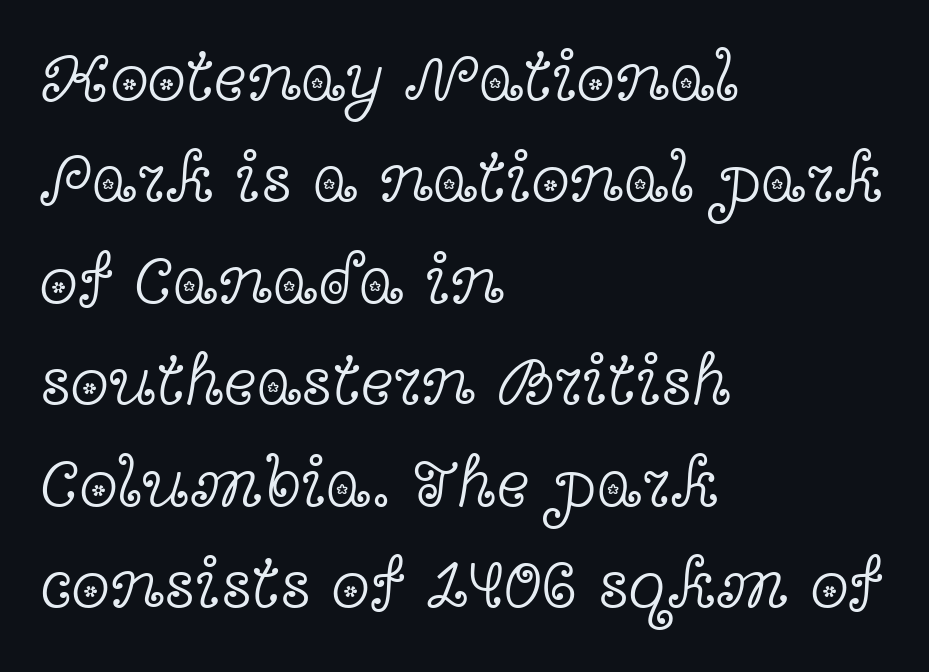
{"serif": "yes", "italic": "no", "bold": "no", "weight": "light", "width": "wide", "x_height": "medium", "monospaced": "no", "underline": "no", "align": "left", "line_spacing": "normal", "line_spacing_ratio": 1.45, "letter_spacing": "normal", "letter_spacing_em": 0.0, "glyph_px": 70}
